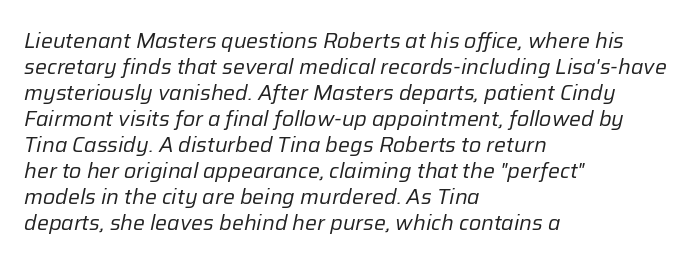
The image shows 21 px text type, italic (leaning right); set left-aligned, line spacing 1.24x, normal letter spacing, not underlined.
